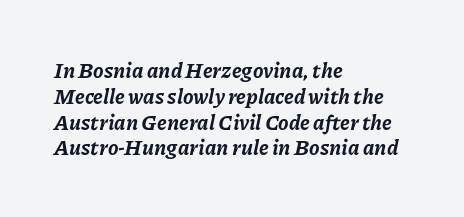
The image shows 21 px bold type, italic (leaning right); set left-aligned, line spacing 1.23x, normal letter spacing, not underlined.
